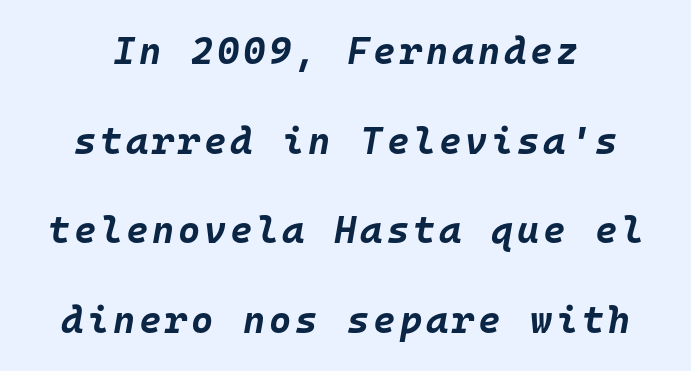
The image shows 38 px bold type, italic (leaning right), monospaced; set loose line spacing (2.36x), not underlined; low stroke contrast and a large x-height.
